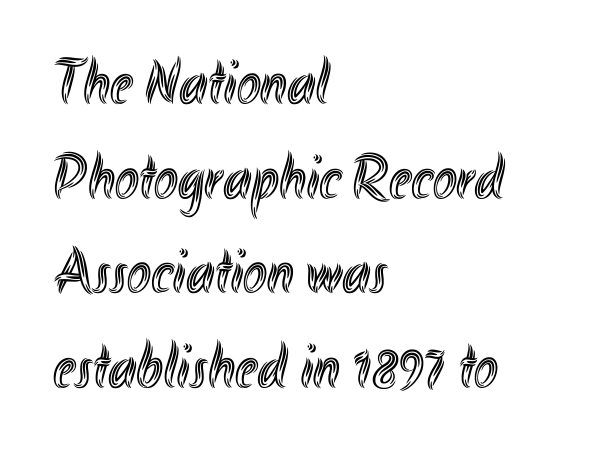
Leading: standard. Leftover space on each line is placed entirely after the last word. How are the letters spaced? Ordinarily, with no added tracking. The letters advance in unequal steps, a hallmark of proportional type.
